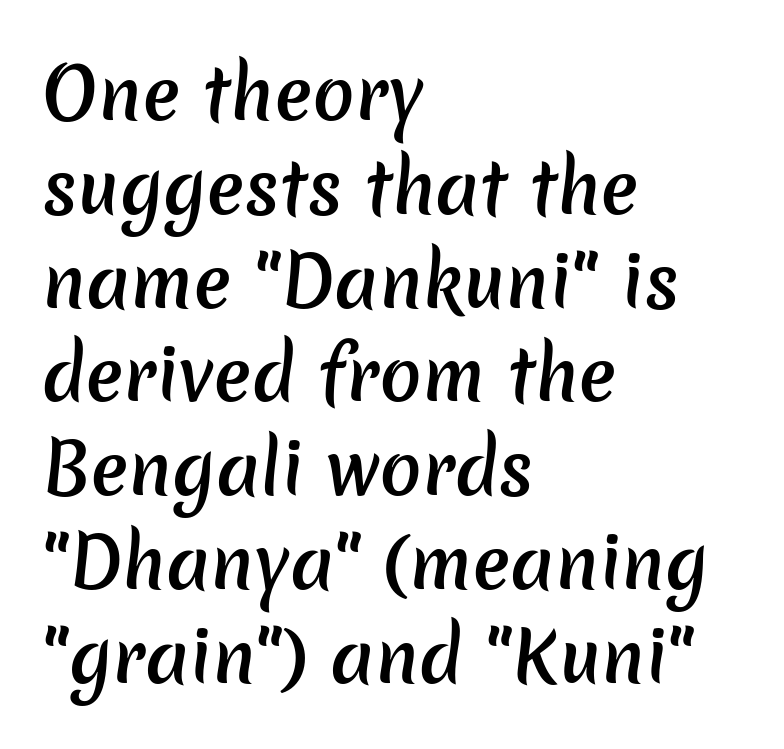
The gap between lines stays unmarked. Is this a fixed-width face? No — the glyphs have proportional, varying widths. A student would call this left alignment; a typographer would say flush left, rag right. Between one letter and the next there's only the usual sliver of space.
